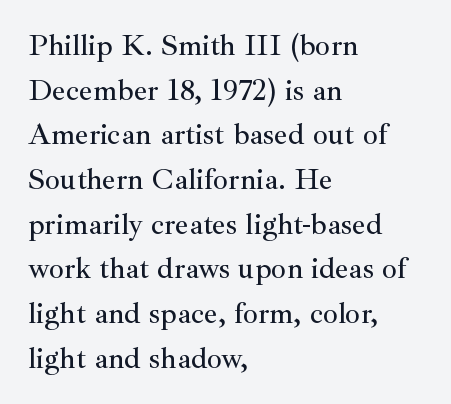
The image shows 30 px serif type, upright; set left-aligned, normal line spacing (1.49x), normal letter spacing, not underlined; medium stroke contrast and a small x-height.
